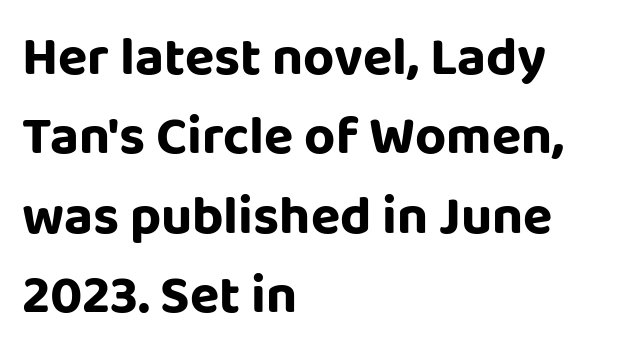
{"serif": "no", "italic": "no", "width": "normal", "stroke_contrast": "low", "x_height": "large", "monospaced": "no", "underline": "no", "align": "left", "line_spacing": "normal", "line_spacing_ratio": 1.47, "letter_spacing": "normal", "letter_spacing_em": 0.0, "glyph_px": 54}
